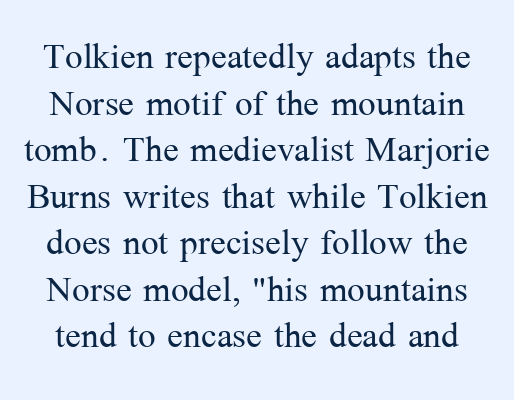
{"serif": "yes", "italic": "no", "bold": "no", "weight": "light", "width": "normal", "stroke_contrast": "medium", "x_height": "medium", "monospaced": "no", "underline": "no", "line_spacing": "tight", "line_spacing_ratio": 0.99, "letter_spacing": "normal", "letter_spacing_em": 0.0, "glyph_px": 47}
